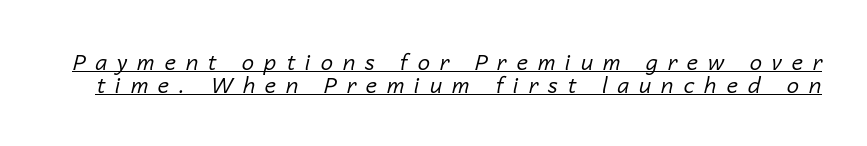
Q: Is the text bold? A: No.
Q: Is the text italic (slanted)? A: Yes, it leans right by about 14 degrees.
Q: Is the text underlined? A: Yes.
Q: Is the spacing between letters normal or unusually wide? A: Unusually wide.
Q: Is the spacing between lines tight, normal or loose? A: Tight.
